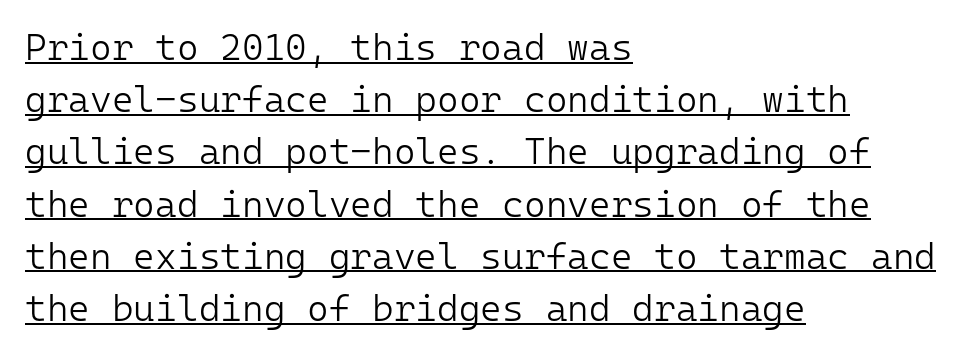
The image shows 37 px light sans-serif type, upright, monospaced; set left-aligned, normal line spacing (1.41x), normal letter spacing, underlined; low stroke contrast and a medium x-height.
